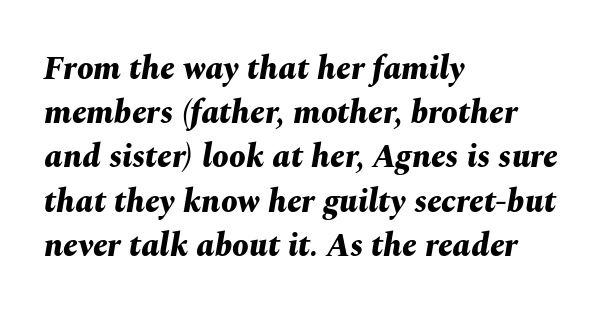
Would a proofreader flag this as italicized? Yes. How would I describe the line gaps? Plain and ordinary. The face used here is rendered with its standard letterfit. Visually the block forms a straight wall on the left and a jagged coastline on the right. These lines are rendered in a variable-pitch font.
